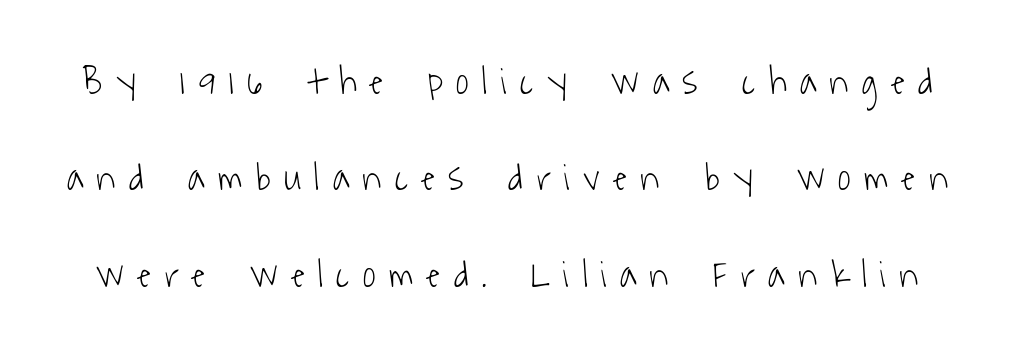
{"serif": "no", "bold": "no", "weight": "light", "width": "condensed", "stroke_contrast": "low", "x_height": "medium", "monospaced": "no", "underline": "no", "line_spacing": "loose", "line_spacing_ratio": 2.47, "letter_spacing": "wide", "letter_spacing_em": 0.35, "glyph_px": 39}
